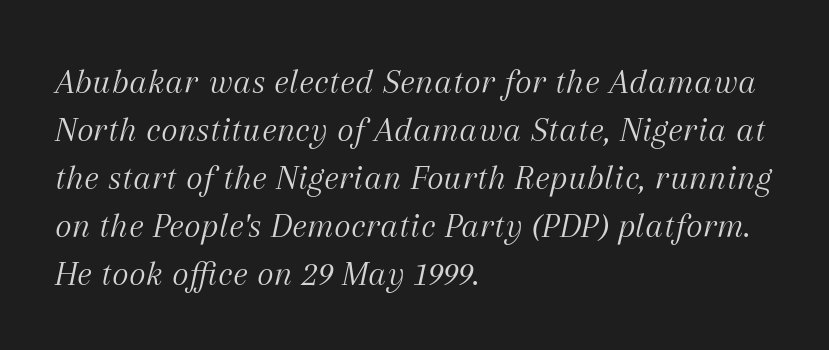
Q: Is the text bold? A: No.
Q: Is the text italic (slanted)? A: Yes, it leans right by about 12 degrees.
Q: Is the typeface a serif or a sans-serif typeface? A: Serif.
Q: Is the text underlined? A: No.
Q: How is the paragraph aligned? A: Left-aligned.
Q: Is the spacing between letters normal or unusually wide? A: Normal.
Q: Is the spacing between lines tight, normal or loose? A: Normal.
Q: Width (condensed, normal, or wide)? A: Normal.
Q: Stroke contrast? A: Medium.
Q: x-height? A: Medium.
Q: Monospaced? A: No.
